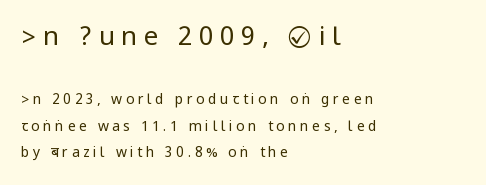
Q: Is the text bold? A: No.
Q: Is the text italic (slanted)? A: No, it is upright.
Q: Is the text underlined? A: No.
Q: How is the paragraph aligned? A: Left-aligned.
Q: Is the spacing between letters normal or unusually wide? A: Unusually wide.
Q: Is the spacing between lines tight, normal or loose? A: Loose.
Q: Which block of text is set in a larger size, the first (top) or the second (bottom)? A: The first (top) one.
